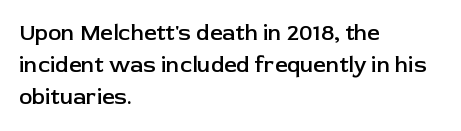
Q: Is the text bold? A: Semi-bold.
Q: Is the text italic (slanted)? A: No, it is upright.
Q: Is the text underlined? A: No.
Q: How is the paragraph aligned? A: Left-aligned.
Q: Is the spacing between letters normal or unusually wide? A: Normal.
Q: Is the spacing between lines tight, normal or loose? A: Normal.
